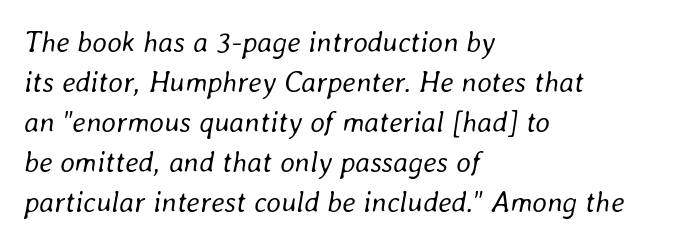
If you measured baseline to baseline, you'd find a middling distance. Line starts are locked; line ends wander. Tracking value appears to be zero — textbook default spacing. Stems and bowls with no extra thickness — not bold. Check the space under the baseline: it is left empty. Each letter keeps its own natural width here, so spacing adapts to shape.
